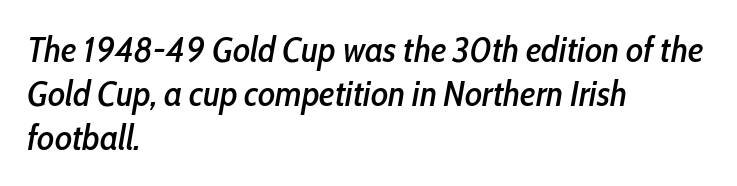
Decoration check: the copy has no underline. This sample uses an oblique cut, with every glyph tilted off the vertical. Think of a printed novel: that variable character pitch is what you see here. Spacing between characters is what you'd get straight out of the box. A classic flush-left, rag-right setting is used for this passage.
